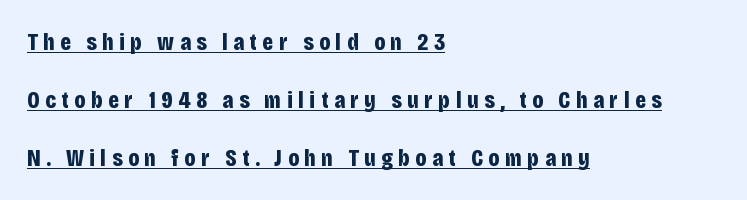
Short and long lines alike share a common starting point at left. This sample uses expanded letter spacing, leaving extra air between glyphs. Weight check: bold — yes, fully. Ascenders rise straight up at ninety degrees. Honestly, the underline is the first thing you notice here.
